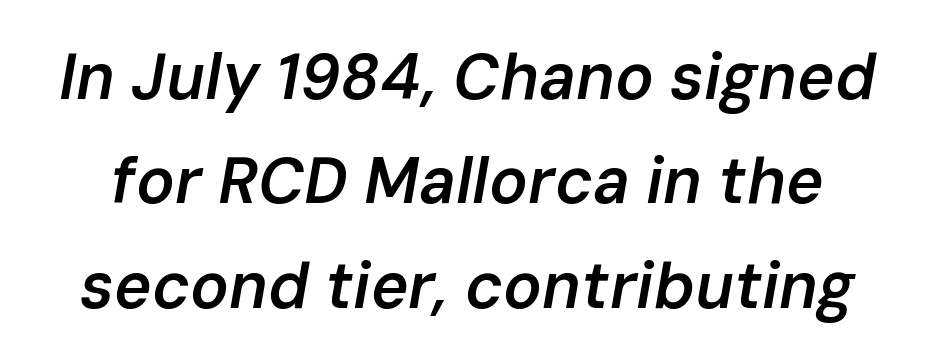
{"italic": "yes", "lean": "right", "slant_degrees": 10, "bold": "semi", "weight": "semibold", "width": "normal", "stroke_contrast": "low", "x_height": "medium", "monospaced": "no", "underline": "no", "line_spacing": "normal", "line_spacing_ratio": 1.63, "letter_spacing": "normal", "letter_spacing_em": 0.0, "glyph_px": 64}
